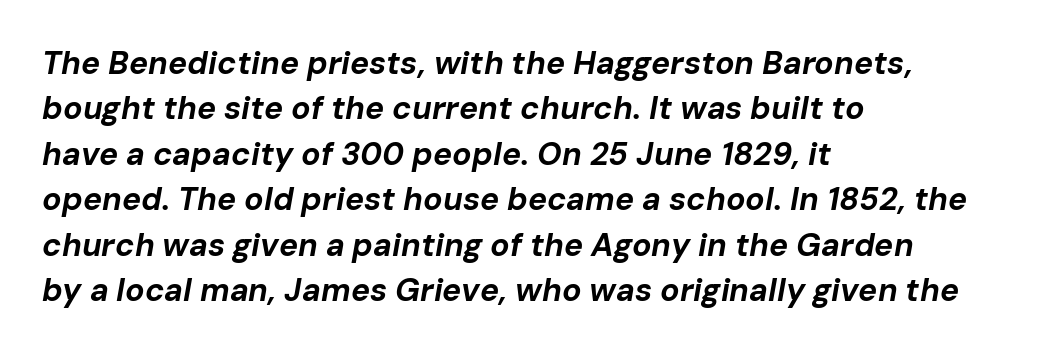
The image shows 32 px bold type, italic (leaning right); set left-aligned, normal line spacing (1.42x), normal letter spacing, not underlined; low stroke contrast and a medium x-height.
